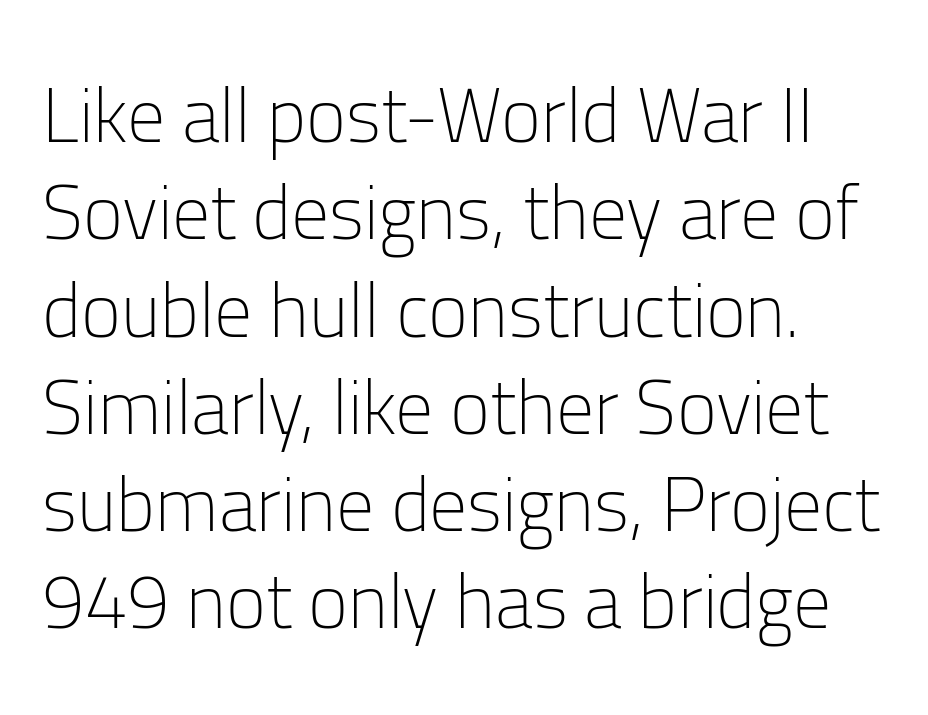
Each word holds together tightly as a unit, with standard inter-letter gaps. Only glyphs here, with clear space below each row. The text was rendered using a sans face with plain stroke endings. These lines sit exactly where default settings would place them. The strokes are not fattened; the text isn't bold. A typesetter would mark this as roman, not italic.
